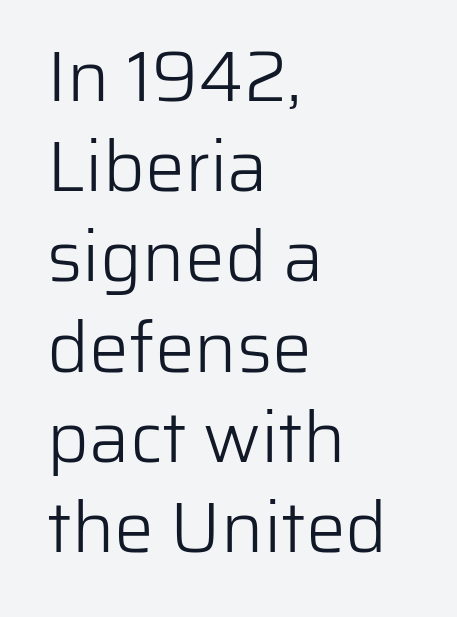
Look at the bottom of the vertical strokes: they stop flat, with no serifs. On a weight scale, this lands at 450 or below. The tracking reads as untouched default to a designer's eye. Tall strokes in this sample are plumb rather than angled. Regarding leading, the lines here are spaced in the standard way.
